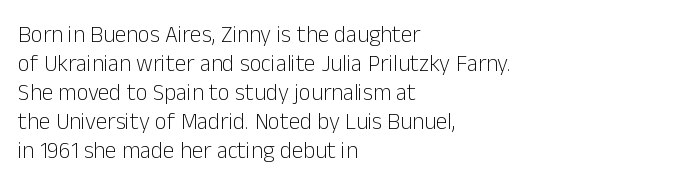
Q: Is the text bold? A: No.
Q: Is the text italic (slanted)? A: No, it is upright.
Q: Is the text underlined? A: No.
Q: How is the paragraph aligned? A: Left-aligned.
Q: Is the spacing between letters normal or unusually wide? A: Normal.
Q: Is the spacing between lines tight, normal or loose? A: Normal.
